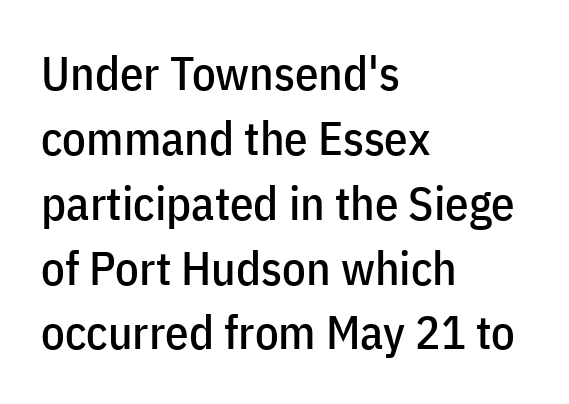
{"serif": "no", "italic": "no", "width": "condensed", "stroke_contrast": "low", "x_height": "medium", "monospaced": "no", "underline": "no", "align": "left", "line_spacing": "normal", "line_spacing_ratio": 1.38, "letter_spacing": "normal", "letter_spacing_em": 0.0, "glyph_px": 47}
